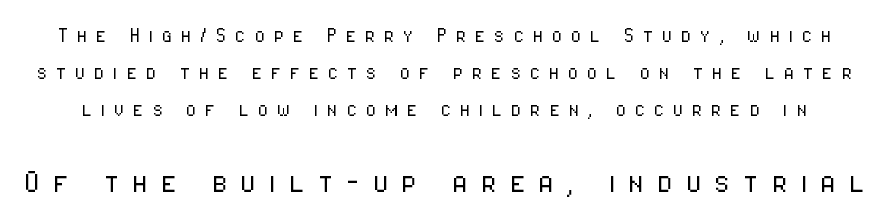
Q: Is the text bold? A: No.
Q: Is the text italic (slanted)? A: No, it is upright.
Q: Is the typeface a serif or a sans-serif typeface? A: Sans-serif.
Q: Is the text underlined? A: No.
Q: Is the spacing between letters normal or unusually wide? A: Unusually wide.
Q: Is the spacing between lines tight, normal or loose? A: Normal.
Q: Which block of text is set in a larger size, the first (top) or the second (bottom)? A: The second (bottom) one.
Q: Width (condensed, normal, or wide)? A: Condensed.
Q: Stroke contrast? A: Low.
Q: x-height? A: Medium.
Q: Monospaced? A: No.
